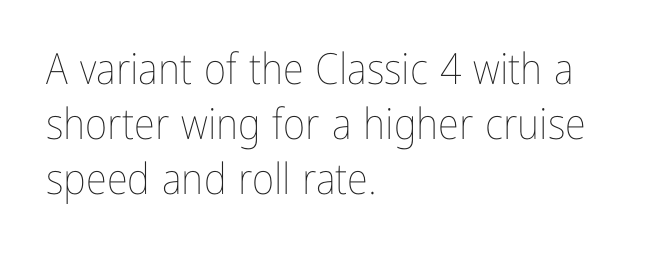
{"italic": "no", "bold": "no", "weight": "thin", "width": "condensed", "stroke_contrast": "low", "x_height": "medium", "monospaced": "no", "underline": "no", "align": "left", "line_spacing": "normal", "line_spacing_ratio": 1.28, "letter_spacing": "normal", "letter_spacing_em": 0.0, "glyph_px": 43}
